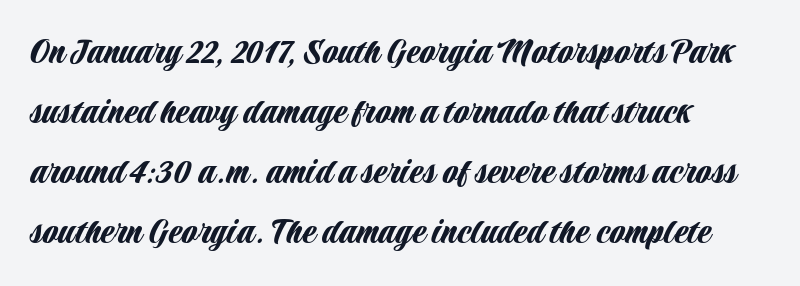
In terms of letterform style, serifs are entirely absent. This block has exactly the height ordinary leading produces. The space directly below the letters is spotless.
